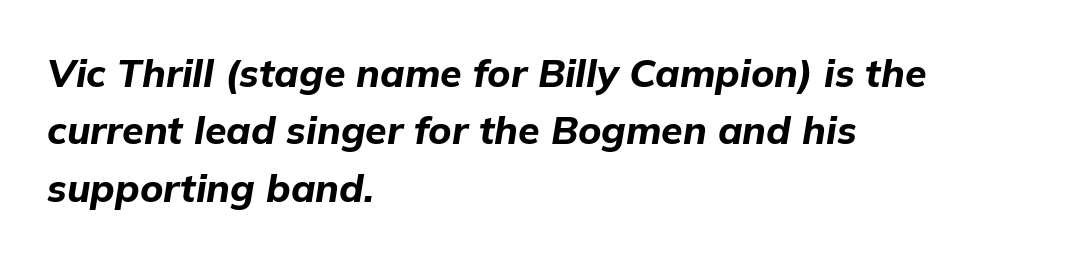
The passage is arranged the way most books set body copy — flush left. The passage shown is typed in a proportional face where columns would drift. Horizontal bands of white between lines are of average thickness. Observe the lean: these are italic letterforms. Characters follow at the spacing the type designer built in. How heavy is the stroke? Heavy — this is a bold.
